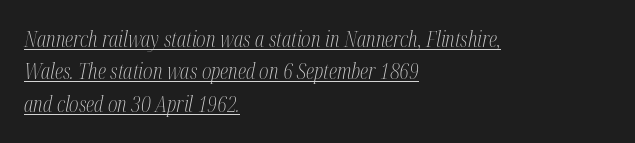
{"italic": "yes", "lean": "right", "slant_degrees": 12, "bold": "no", "underline": "yes", "align": "left", "line_spacing": "normal", "line_spacing_ratio": 1.54, "letter_spacing": "normal", "letter_spacing_em": 0.0, "glyph_px": 21}
